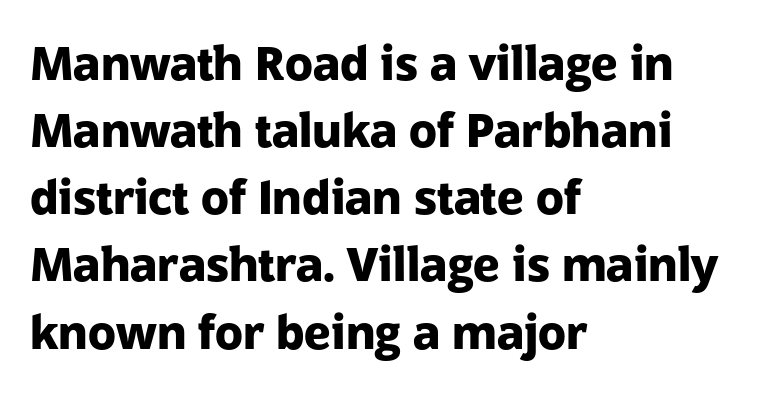
The image shows 46 px heavy sans-serif type, upright; set left-aligned, normal line spacing (1.46x), normal letter spacing, not underlined; low stroke contrast and a medium x-height.
